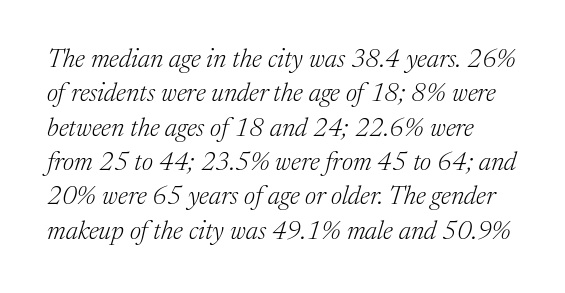
The image shows 26 px text type, italic (leaning right); set normal line spacing (1.32x), normal letter spacing, not underlined.
